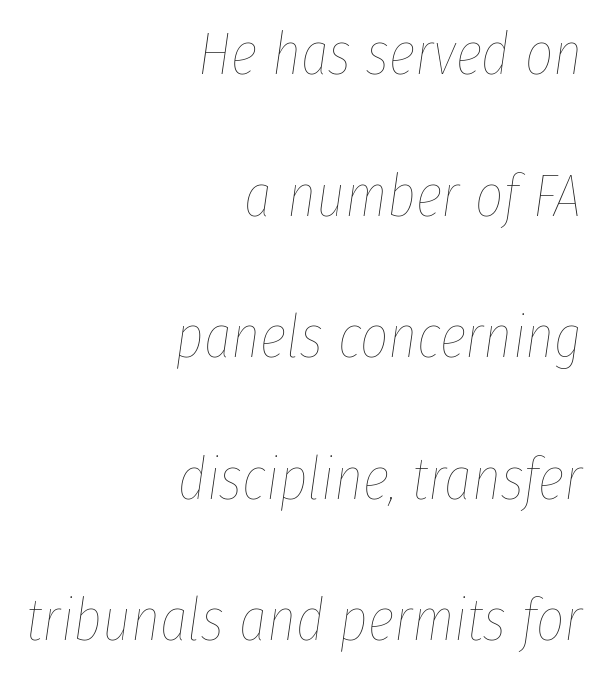
Q: Is the text bold? A: No.
Q: Is the text italic (slanted)? A: Yes, it leans right by about 8 degrees.
Q: Is the text underlined? A: No.
Q: How is the paragraph aligned? A: Right-aligned.
Q: Is the spacing between letters normal or unusually wide? A: Normal.
Q: Is the spacing between lines tight, normal or loose? A: Loose.
Q: Width (condensed, normal, or wide)? A: Condensed.
Q: Stroke contrast? A: Low.
Q: x-height? A: Medium.
Q: Monospaced? A: No.
